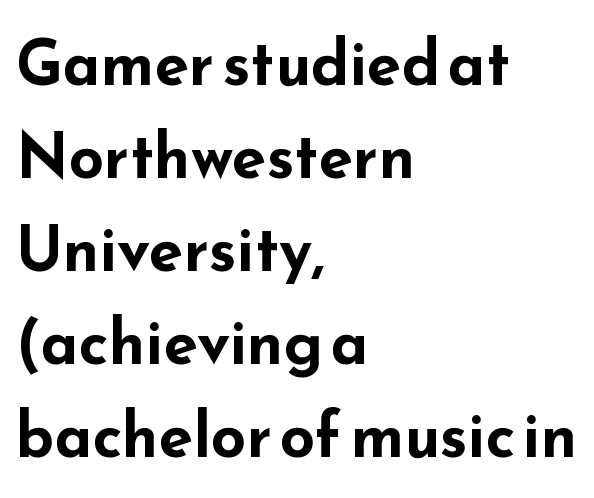
Q: Is the text bold? A: Yes.
Q: Is the text italic (slanted)? A: No, it is upright.
Q: Is the typeface a serif or a sans-serif typeface? A: Sans-serif.
Q: Is the text underlined? A: No.
Q: How is the paragraph aligned? A: Left-aligned.
Q: Is the spacing between letters normal or unusually wide? A: Normal.
Q: Is the spacing between lines tight, normal or loose? A: Normal.
Q: Width (condensed, normal, or wide)? A: Wide.
Q: Stroke contrast? A: Low.
Q: x-height? A: Small.
Q: Monospaced? A: No.
